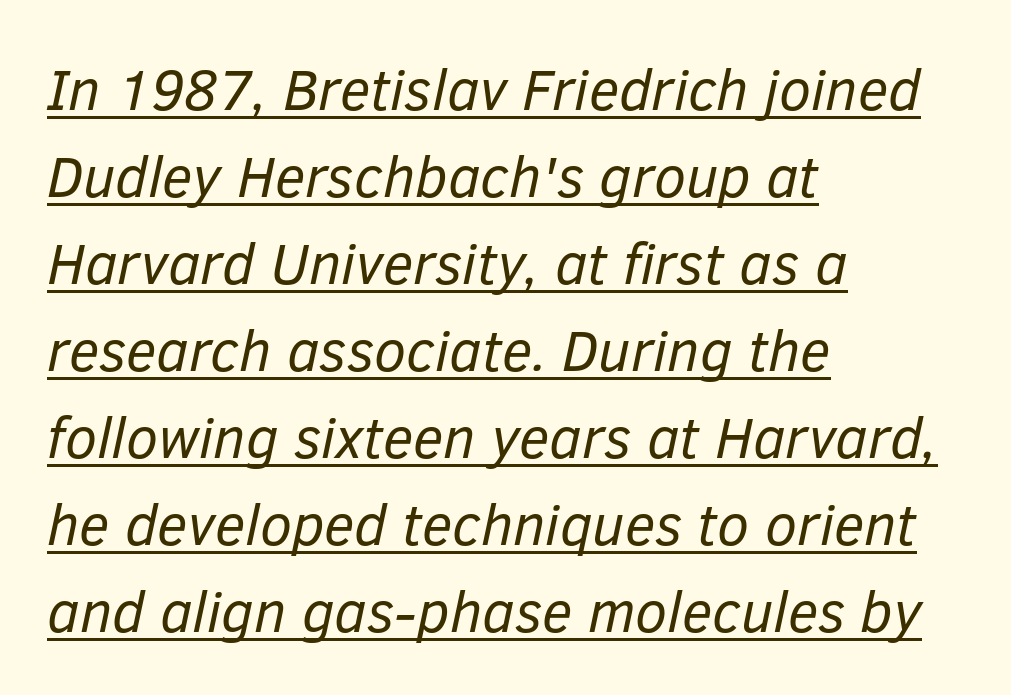
Q: Is the text bold? A: No.
Q: Is the text italic (slanted)? A: Yes, it leans right by about 12 degrees.
Q: Is the text underlined? A: Yes.
Q: How is the paragraph aligned? A: Left-aligned.
Q: Is the spacing between letters normal or unusually wide? A: Normal.
Q: Is the spacing between lines tight, normal or loose? A: Normal.
Q: Width (condensed, normal, or wide)? A: Normal.
Q: Stroke contrast? A: Low.
Q: x-height? A: Medium.
Q: Monospaced? A: No.
